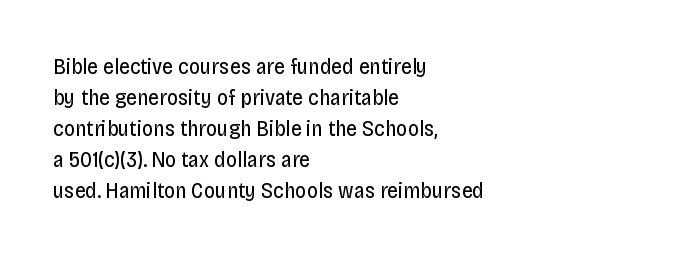
Q: Is the text bold? A: No.
Q: Is the text italic (slanted)? A: No, it is upright.
Q: Is the text underlined? A: No.
Q: How is the paragraph aligned? A: Left-aligned.
Q: Is the spacing between letters normal or unusually wide? A: Normal.
Q: Is the spacing between lines tight, normal or loose? A: Normal.
